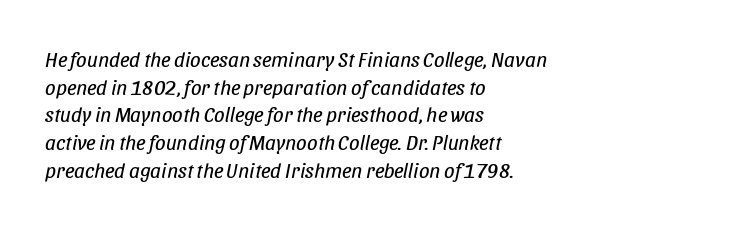
Q: Is the text bold? A: No.
Q: Is the text italic (slanted)? A: Yes, it leans right by about 11 degrees.
Q: Is the text underlined? A: No.
Q: How is the paragraph aligned? A: Left-aligned.
Q: Is the spacing between letters normal or unusually wide? A: Normal.
Q: Is the spacing between lines tight, normal or loose? A: Normal.
